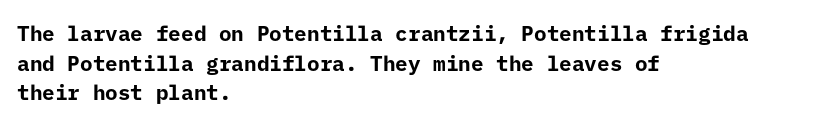
The image shows 21 px bold type, upright; set left-aligned, normal line spacing (1.41x), normal letter spacing, not underlined.
